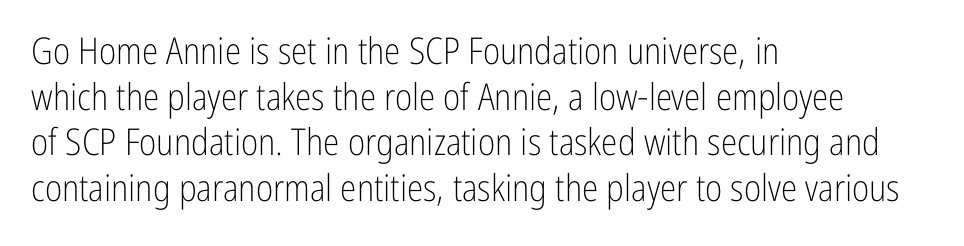
Q: Is the text bold? A: No.
Q: Is the text italic (slanted)? A: No, it is upright.
Q: Is the typeface a serif or a sans-serif typeface? A: Sans-serif.
Q: Is the text underlined? A: No.
Q: How is the paragraph aligned? A: Left-aligned.
Q: Is the spacing between letters normal or unusually wide? A: Normal.
Q: Width (condensed, normal, or wide)? A: Condensed.
Q: Stroke contrast? A: Low.
Q: x-height? A: Medium.
Q: Monospaced? A: No.
